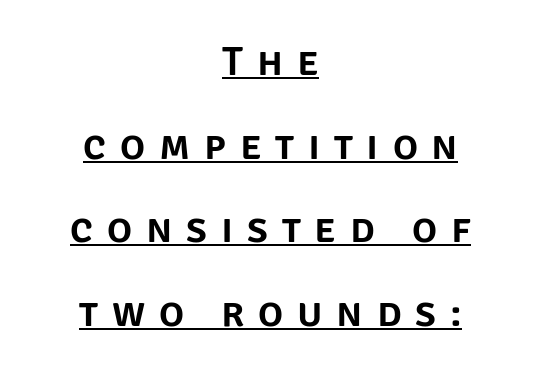
{"serif": "no", "italic": "no", "width": "normal", "stroke_contrast": "low", "x_height": "large", "monospaced": "no", "underline": "yes", "align": "center", "line_spacing": "loose", "line_spacing_ratio": 1.99, "letter_spacing": "wide", "letter_spacing_em": 0.33, "glyph_px": 42}
